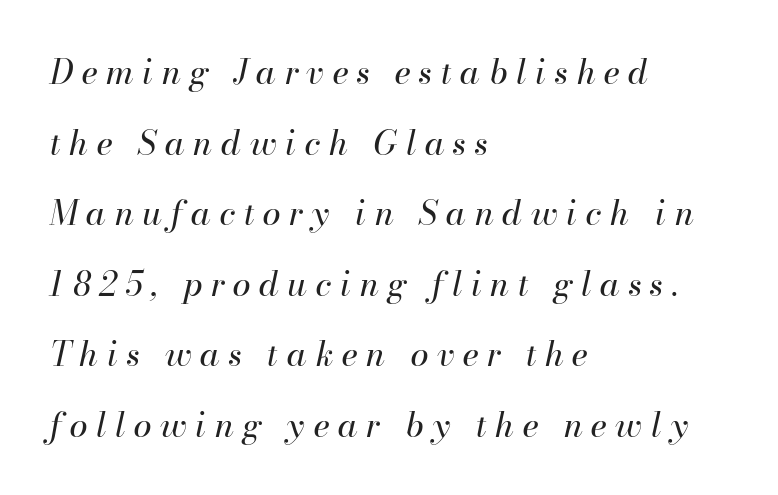
{"italic": "yes", "lean": "right", "slant_degrees": 13, "bold": "no", "weight": "regular", "width": "normal", "stroke_contrast": "high", "x_height": "small", "monospaced": "no", "underline": "no", "align": "left", "line_spacing": "loose", "line_spacing_ratio": 2.14, "letter_spacing": "wide", "letter_spacing_em": 0.26, "glyph_px": 33}
